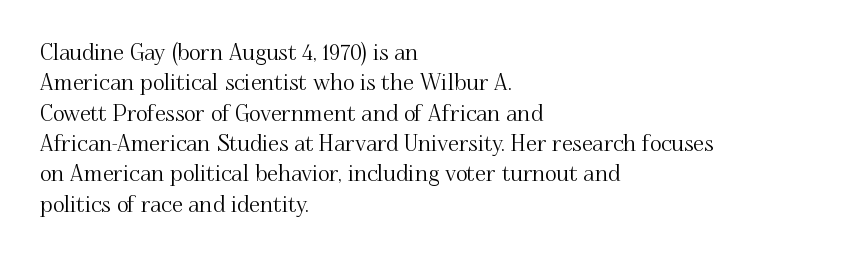
The image shows 22 px text type, upright; set left-aligned, normal line spacing (1.38x), normal letter spacing, not underlined.
